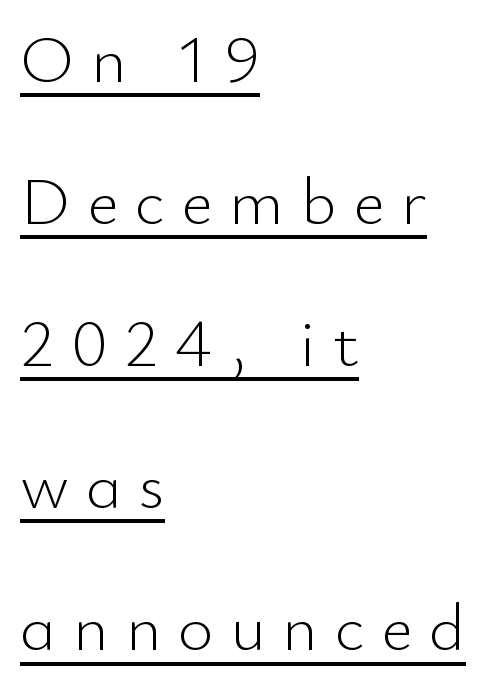
Quick note: interline space is abundant. On a weight scale, this lands at 450 or below. The face used here appears with an underline applied. The tracking jumps out immediately: characters are airy and widely separated. Looks like regular typesetting: each glyph gets only the width it needs.
